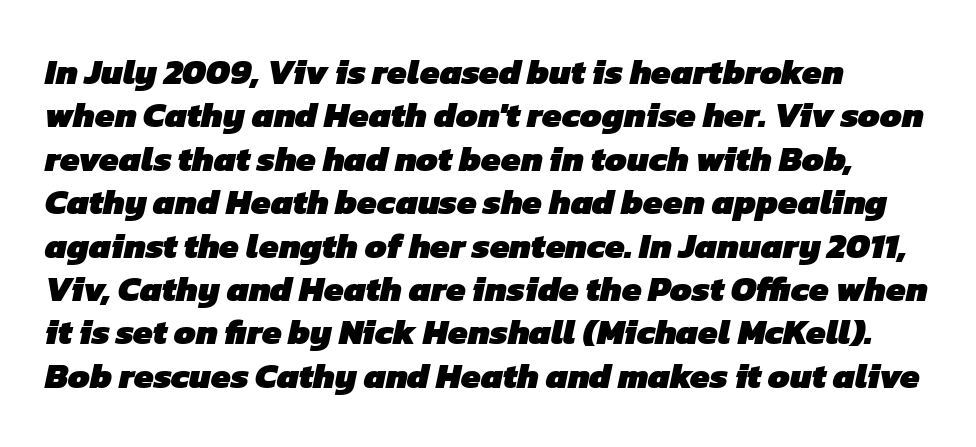
Q: Is the text bold? A: Yes.
Q: Is the typeface a serif or a sans-serif typeface? A: Sans-serif.
Q: Is the text underlined? A: No.
Q: Is the spacing between letters normal or unusually wide? A: Normal.
Q: Width (condensed, normal, or wide)? A: Normal.
Q: Stroke contrast? A: Low.
Q: x-height? A: Medium.
Q: Monospaced? A: No.
